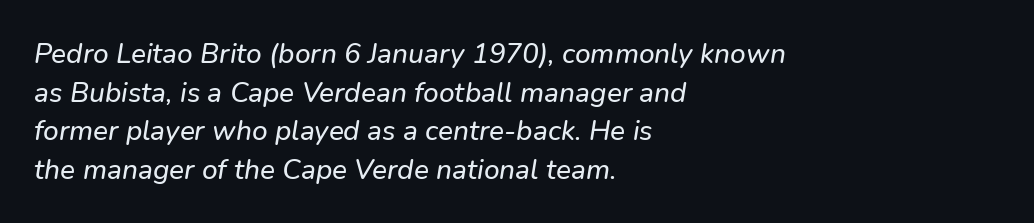
Where is the straight margin? On the left. The tracking reads as untouched default to a designer's eye. A typesetter would call this proportional, since set widths differ per character. The baseline area is clear.
